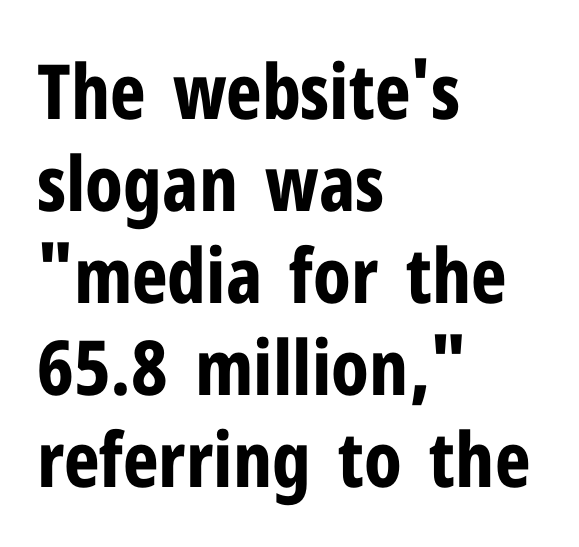
{"serif": "no", "italic": "no", "bold": "yes", "weight": "bold", "width": "condensed", "stroke_contrast": "low", "x_height": "medium", "monospaced": "no", "underline": "no", "align": "left", "line_spacing_ratio": 1.21, "letter_spacing": "normal", "letter_spacing_em": 0.0, "glyph_px": 76}
